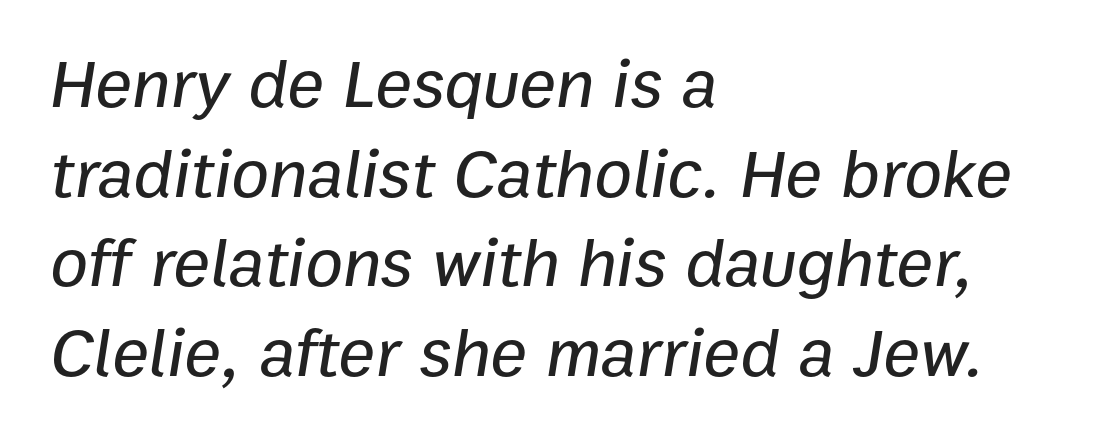
{"italic": "yes", "lean": "right", "slant_degrees": 9, "width": "normal", "stroke_contrast": "low", "x_height": "medium", "monospaced": "no", "underline": "no", "align": "left", "line_spacing": "normal", "line_spacing_ratio": 1.3, "letter_spacing": "normal", "letter_spacing_em": 0.0, "glyph_px": 69}
